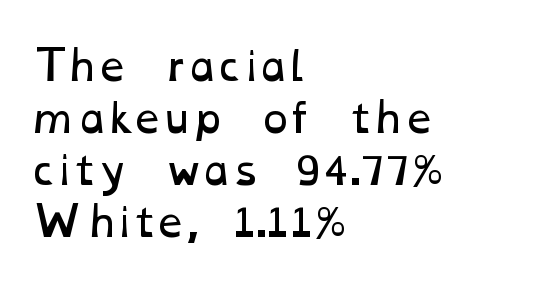
This sample has the flowing, uneven cadence of proportional lettering. Alignment: flush left. The cut favours lightness, reaching ordinary text weight at its darkest. Only glyphs here, with clear space below each row.
